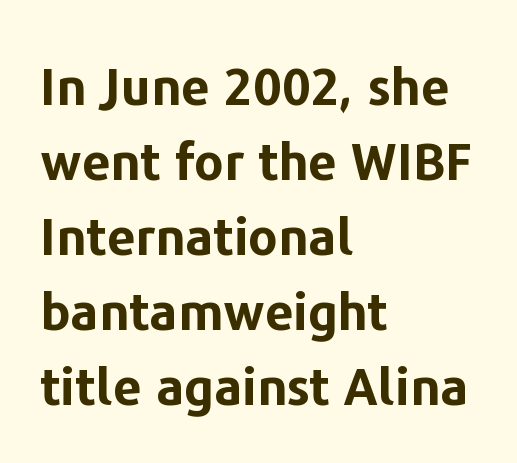
{"serif": "no", "italic": "no", "bold": "yes", "weight": "bold", "width": "normal", "stroke_contrast": "low", "x_height": "medium", "monospaced": "no", "underline": "no", "align": "left", "line_spacing": "normal", "line_spacing_ratio": 1.47, "letter_spacing": "normal", "letter_spacing_em": 0.0, "glyph_px": 51}
